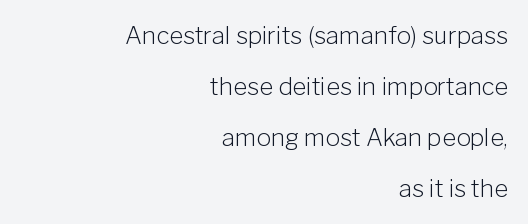
The image shows 24 px text type, upright; set right-aligned, loose line spacing (2.13x), normal letter spacing, not underlined.
